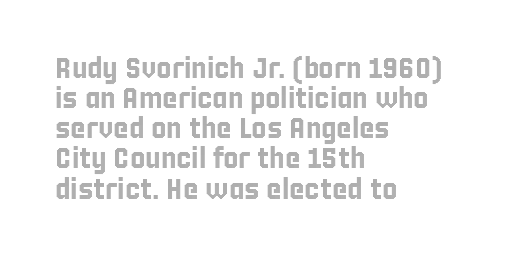
The image shows 29 px condensed type, upright; set left-aligned, tight line spacing (1.04x), normal letter spacing, not underlined; a large x-height.
